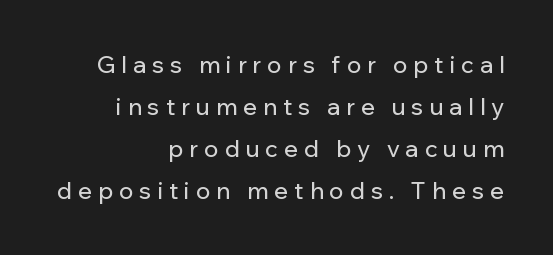
{"italic": "no", "underline": "no", "align": "right", "line_spacing_ratio": 1.83, "letter_spacing": "wide", "letter_spacing_em": 0.27, "glyph_px": 23}
